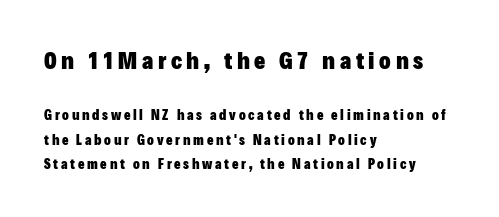
Strong, thick strokes mark this as bold type. The block sitting higher on the canvas is the one with enlarged characters. The string is rendered with underlining switched off. Leftover space on each line is placed entirely after the last word.
